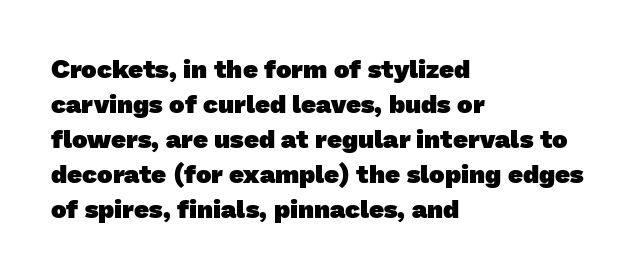
This rendering uses left alignment, leaving the right contour irregular. The passage shown stacks its lines at a standard gap. Unmarked baselines from the first word to the last. Is the letter spacing exaggerated? No — it looks like the ordinary default. As a designer I'd log this as weight 700, bold.
